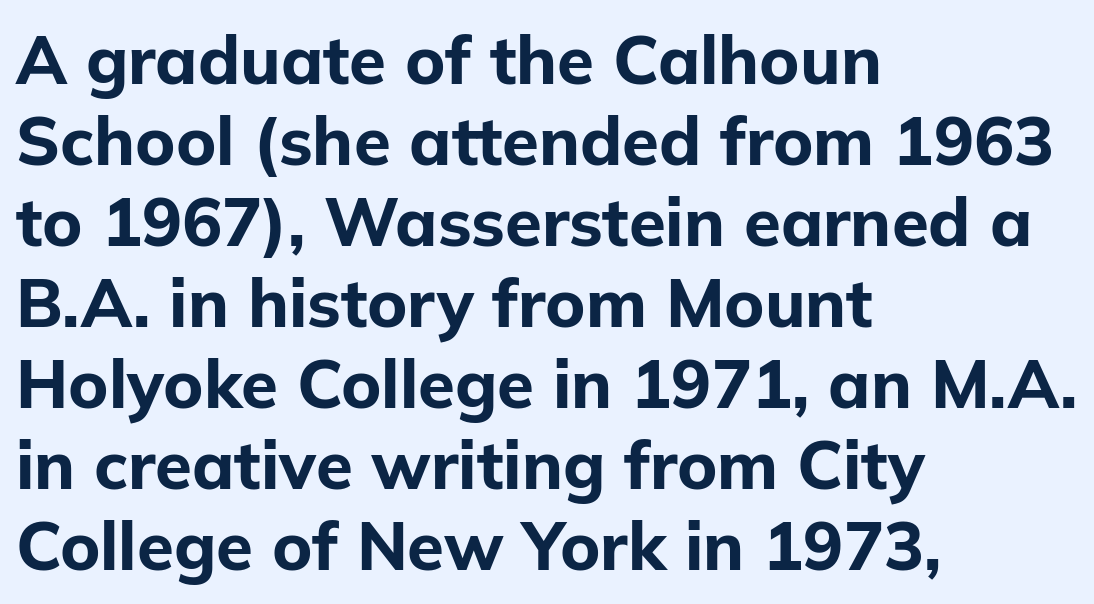
Letter spacing: default. Stroke terminals: plain, sans-serif. A typesetter would call this proportional, since set widths differ per character. Caption: multi-line text, flush left, ragged right. Each glyph is drawn with heavy, bold strokes. Quick note: not italic, upright.
